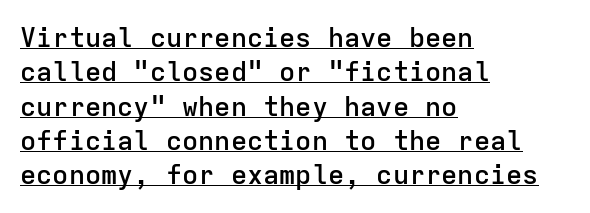
Q: Is the text bold? A: Semi-bold.
Q: Is the text italic (slanted)? A: No, it is upright.
Q: Is the text underlined? A: Yes.
Q: How is the paragraph aligned? A: Left-aligned.
Q: Is the spacing between letters normal or unusually wide? A: Normal.
Q: Is the spacing between lines tight, normal or loose? A: Normal.
